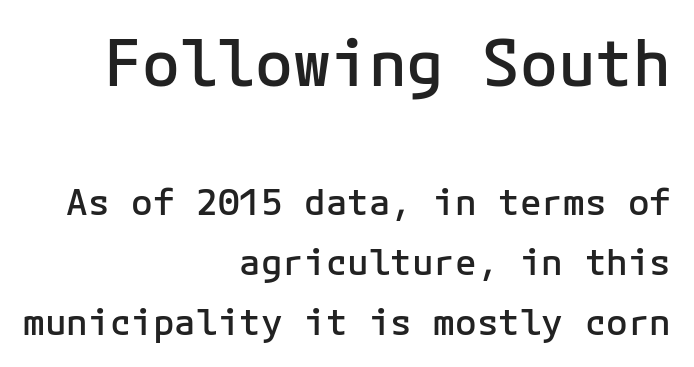
{"serif": "no", "italic": "no", "bold": "semi", "weight": "semibold", "width": "normal", "stroke_contrast": "low", "x_height": "medium", "monospaced": "yes", "underline": "no", "align": "right", "line_spacing": "normal", "line_spacing_ratio": 1.67, "letter_spacing": "normal", "letter_spacing_em": 0.0, "larger_block": "first", "size_ratio": 1.75, "glyph_px": 63}
